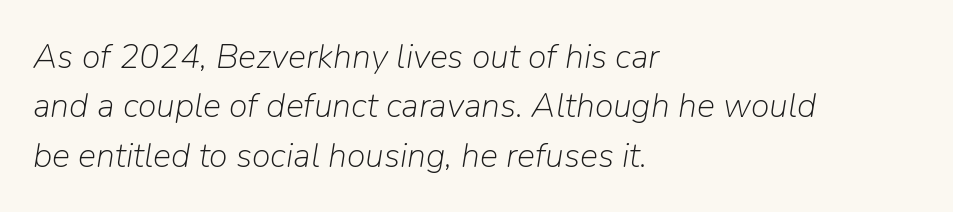
The image shows 34 px light type, italic (leaning right); set left-aligned, normal line spacing (1.45x), normal letter spacing, not underlined; low stroke contrast and a medium x-height.
